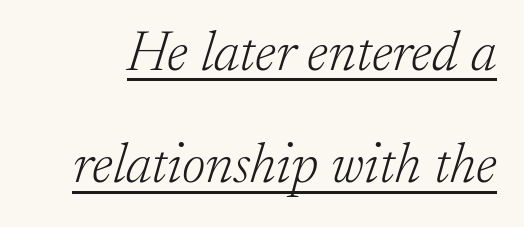
The image shows 57 px light serif type, italic (leaning right); set loose line spacing (1.97x), normal letter spacing, underlined; low stroke contrast and a small x-height.
